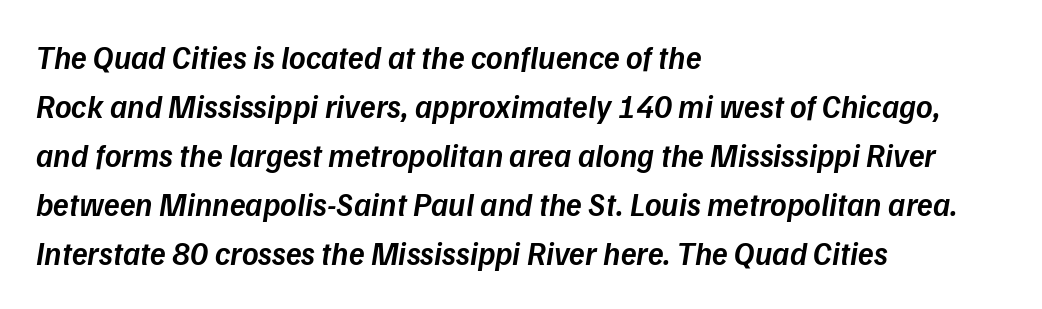
Nothing unusual about the tracking: characters are spaced as the font intends. Here the designer chose a conventional face with non-uniform glyph widths. You can tell it's italic because the verticals aren't actually vertical. The space beneath each line is pristine and unruled. This sample is left-justified, so line endings fall wherever the words run out. Leading: standard.
